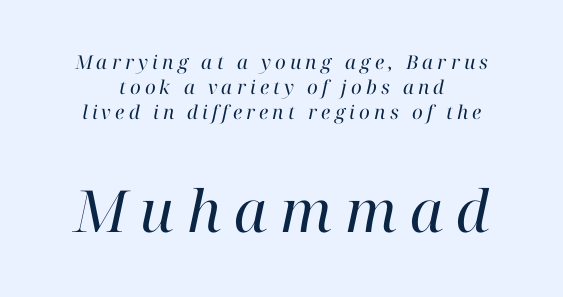
Q: Is the text bold? A: No.
Q: Is the text italic (slanted)? A: Yes, it leans right by about 12 degrees.
Q: Is the typeface a serif or a sans-serif typeface? A: Serif.
Q: Is the text underlined? A: No.
Q: Is the spacing between letters normal or unusually wide? A: Unusually wide.
Q: Is the spacing between lines tight, normal or loose? A: Normal.
Q: Which block of text is set in a larger size, the first (top) or the second (bottom)? A: The second (bottom) one.
Q: Width (condensed, normal, or wide)? A: Normal.
Q: Stroke contrast? A: High.
Q: x-height? A: Medium.
Q: Monospaced? A: No.
